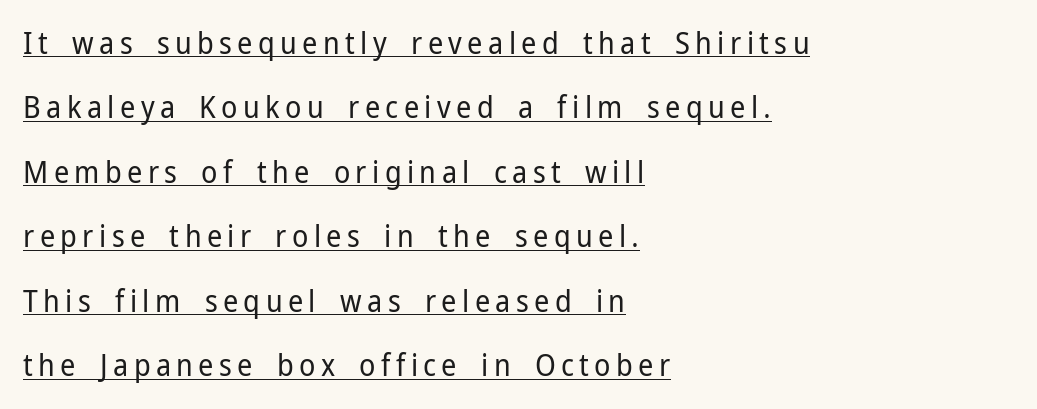
The image shows 30 px regular-weight sans-serif type, upright; set left-aligned, loose line spacing (2.15x), underlined; low stroke contrast and a medium x-height.
